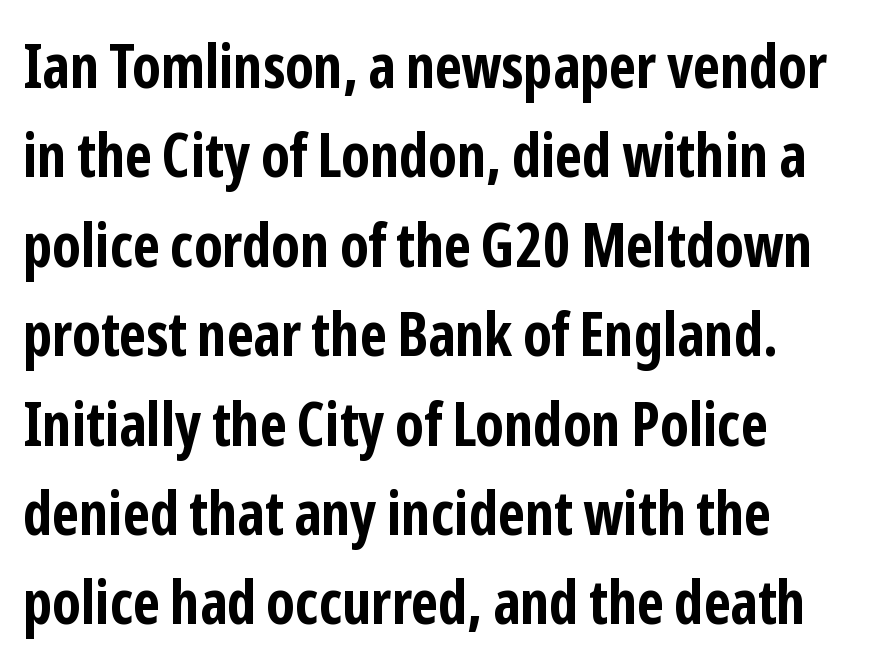
The image shows 60 px bold, condensed sans-serif type, upright; set left-aligned, normal line spacing (1.49x), normal letter spacing, not underlined; low stroke contrast and a medium x-height.
